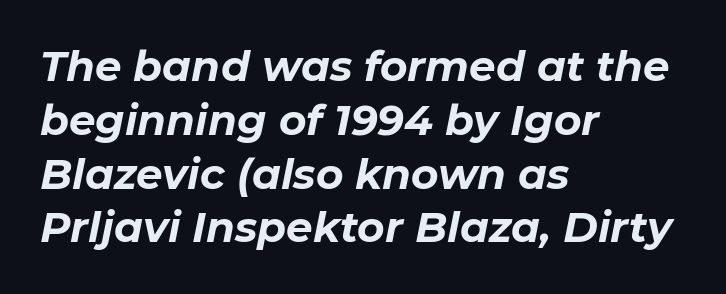
The zone under the glyphs is completely vacant. Line spacing here is normal. The typesetter chose a ragged-right arrangement here. How are the letters spaced? Ordinarily, with no added tracking. The letters advance in unequal steps, a hallmark of proportional type. Italic: yes, the glyphs are oblique.
